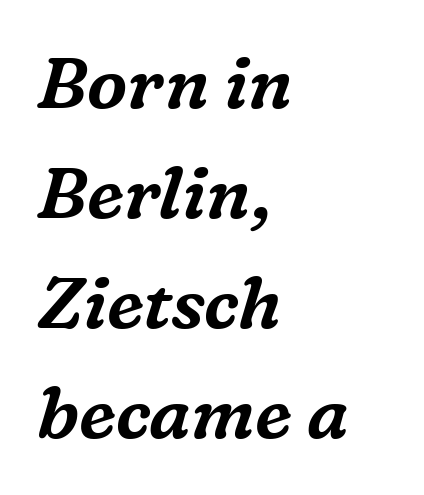
The image shows 72 px serif type, italic (leaning right); set left-aligned, normal line spacing (1.53x), normal letter spacing, not underlined; medium stroke contrast and a medium x-height.
